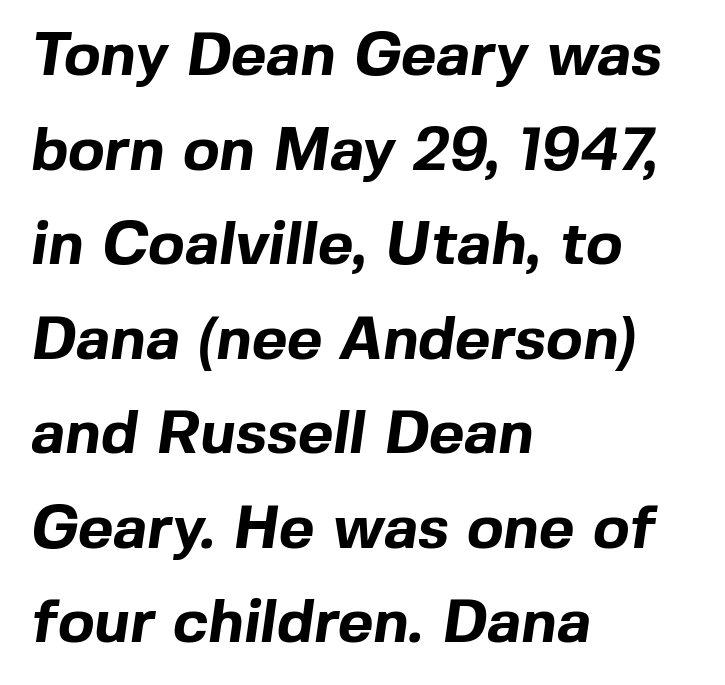
The image shows 61 px bold sans-serif type; set left-aligned, normal line spacing (1.55x), normal letter spacing, not underlined; a medium x-height.
